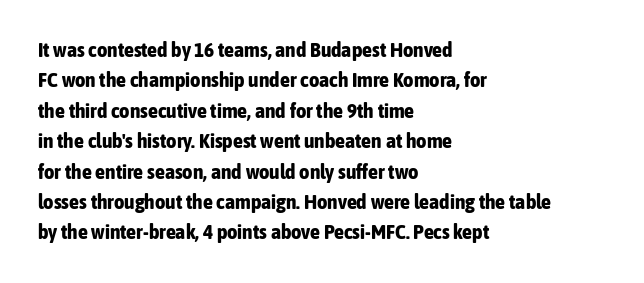
Q: Is the text bold? A: Yes.
Q: Is the text italic (slanted)? A: No, it is upright.
Q: Is the text underlined? A: No.
Q: How is the paragraph aligned? A: Left-aligned.
Q: Is the spacing between letters normal or unusually wide? A: Normal.
Q: Is the spacing between lines tight, normal or loose? A: Normal.
